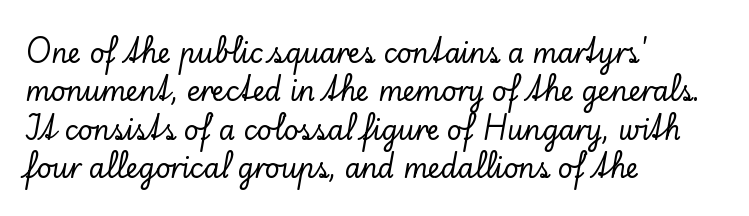
These lines keep a tight, regular rhythm from letter to letter. A student would call this left alignment; a typographer would say flush left, rag right. Descenders are the only things crossing below the line. Evenly set lines give the paragraph a standard silhouette.
